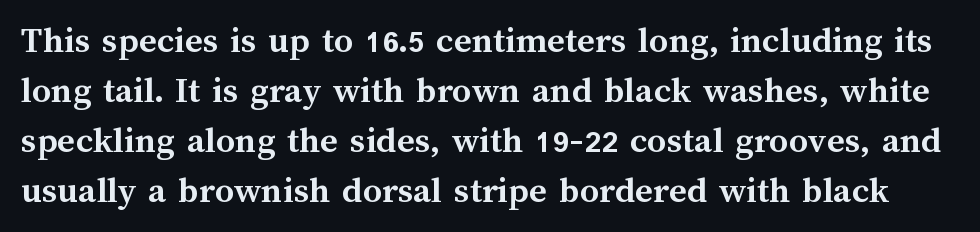
Does the leading feel generous? No, just average. Each glyph is drawn with heavy, bold strokes. A typesetter would call this zero additional tracking. Rule under the text: the space is simply empty. Is this a fixed-width face? No — the glyphs have proportional, varying widths. Posture: vertical.
